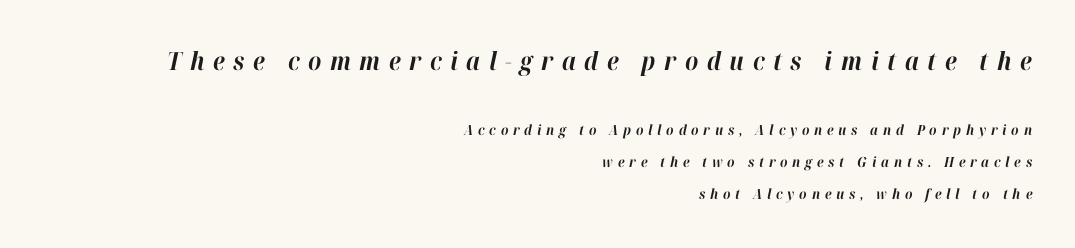
The image shows 25 px bold type, italic (leaning right); set right-aligned, loose line spacing (2.29x), unusually wide letter spacing (+0.34 em), not underlined; the first (top) block is 1.79x larger.
